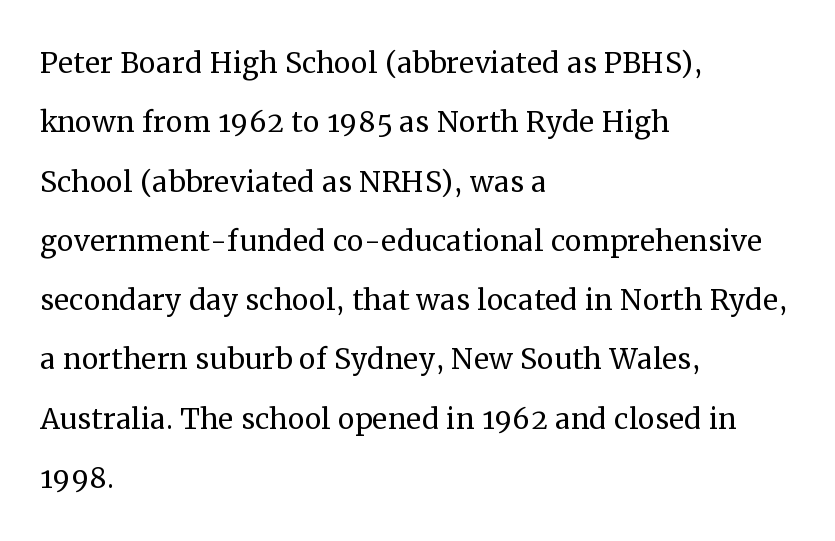
The image shows 38 px regular-weight serif type, upright; set left-aligned, normal line spacing (1.56x), normal letter spacing, not underlined; medium stroke contrast and a medium x-height.
